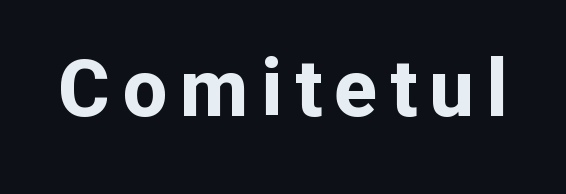
{"serif": "no", "italic": "no", "bold": "yes", "weight": "bold", "width": "normal", "stroke_contrast": "low", "x_height": "medium", "monospaced": "no", "underline": "no", "glyph_px": 79}
